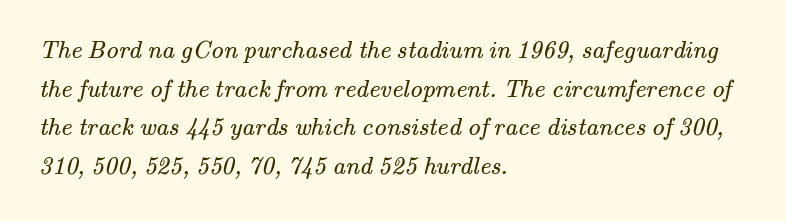
The image shows 25 px text type; set left-aligned, normal line spacing (1.55x), normal letter spacing, not underlined.
